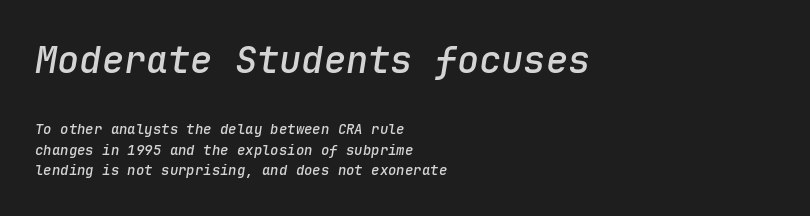
The line-height multiplier appears to be the usual default. The letters are slanted; this is an italic face. Each letter, wide or thin by design, is forced into the same width here. One-word summary of the alignment: left.
